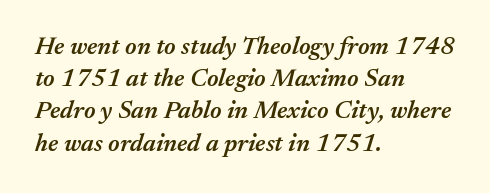
{"italic": "yes", "lean": "right", "slant_degrees": 17, "bold": "semi", "underline": "no", "align": "left", "line_spacing": "normal", "line_spacing_ratio": 1.29, "letter_spacing": "normal", "letter_spacing_em": 0.0, "glyph_px": 25}
